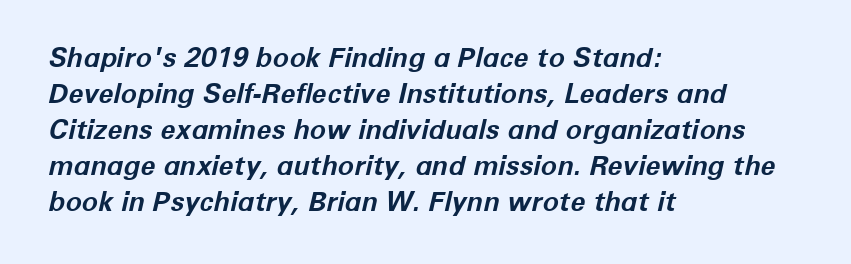
Q: Is the text bold? A: Yes.
Q: Is the text italic (slanted)? A: Yes, it leans right by about 12 degrees.
Q: Is the text underlined? A: No.
Q: How is the paragraph aligned? A: Left-aligned.
Q: Is the spacing between letters normal or unusually wide? A: Normal.
Q: Is the spacing between lines tight, normal or loose? A: Normal.
